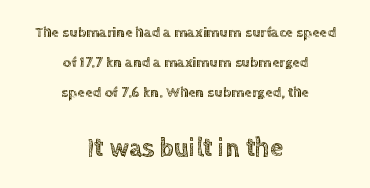
Designer's note — italics off, roman on. Observe the ordinary spacing: letters are neighbours, not strangers. Where is the straight margin? There isn't one; the lines are centered. The passage shown is not underscored anywhere. Widely set lines give the paragraph a tall, airy silhouette. The more generous point size was reserved for the lower chunk.
